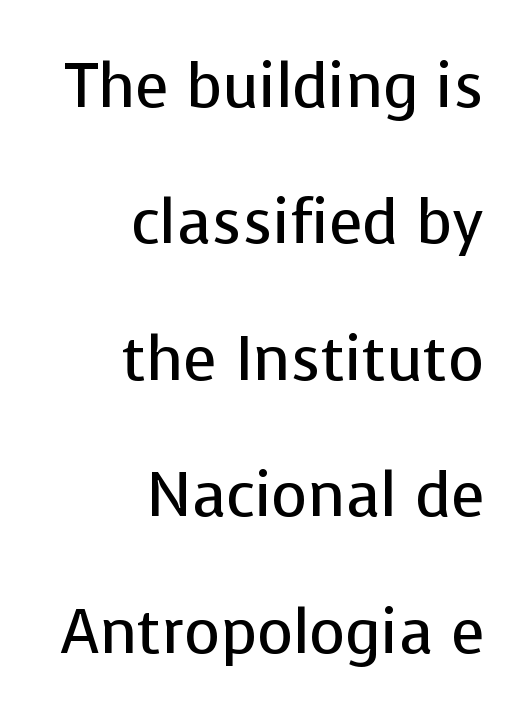
Horizontal bands of white between lines are thick stripes. Counters stay open thanks to moderate or lighter strokes. The axis of the letterforms is exactly vertical. The area under the type is left untouched. A typesetter would label this face a sans. Note the varied advance widths — an 'i' is clearly narrower than an 'm'.
